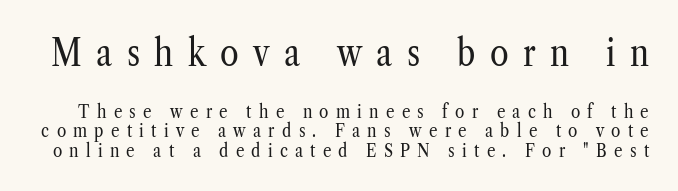
{"serif": "yes", "italic": "no", "bold": "no", "weight": "regular", "width": "condensed", "stroke_contrast": "low", "x_height": "medium", "monospaced": "no", "underline": "no", "line_spacing": "tight", "line_spacing_ratio": 1.03, "letter_spacing": "wide", "letter_spacing_em": 0.38, "larger_block": "first", "size_ratio": 2.0, "glyph_px": 38}
